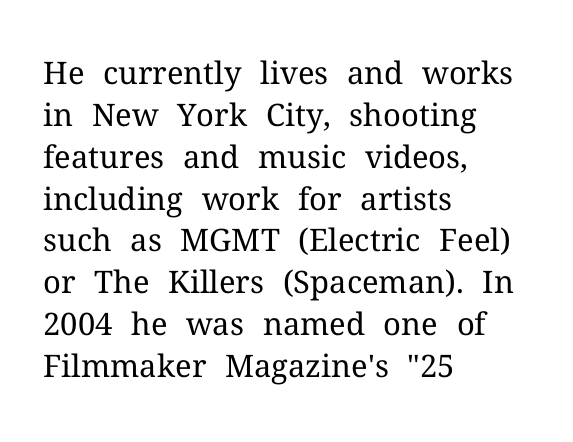
The image shows 31 px regular-weight serif type, upright; set left-aligned, normal line spacing (1.35x), normal letter spacing, not underlined; medium stroke contrast and a medium x-height.
